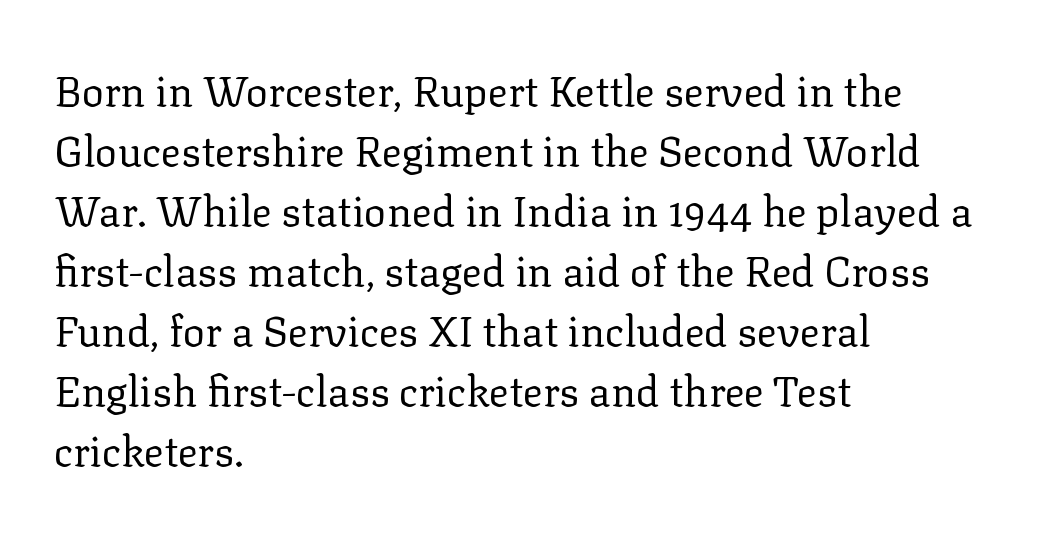
Q: Is the text bold? A: No.
Q: Is the text italic (slanted)? A: No, it is upright.
Q: Is the typeface a serif or a sans-serif typeface? A: Serif.
Q: Is the text underlined? A: No.
Q: How is the paragraph aligned? A: Left-aligned.
Q: Is the spacing between letters normal or unusually wide? A: Normal.
Q: Is the spacing between lines tight, normal or loose? A: Normal.
Q: Width (condensed, normal, or wide)? A: Normal.
Q: Stroke contrast? A: Low.
Q: x-height? A: Medium.
Q: Monospaced? A: No.
